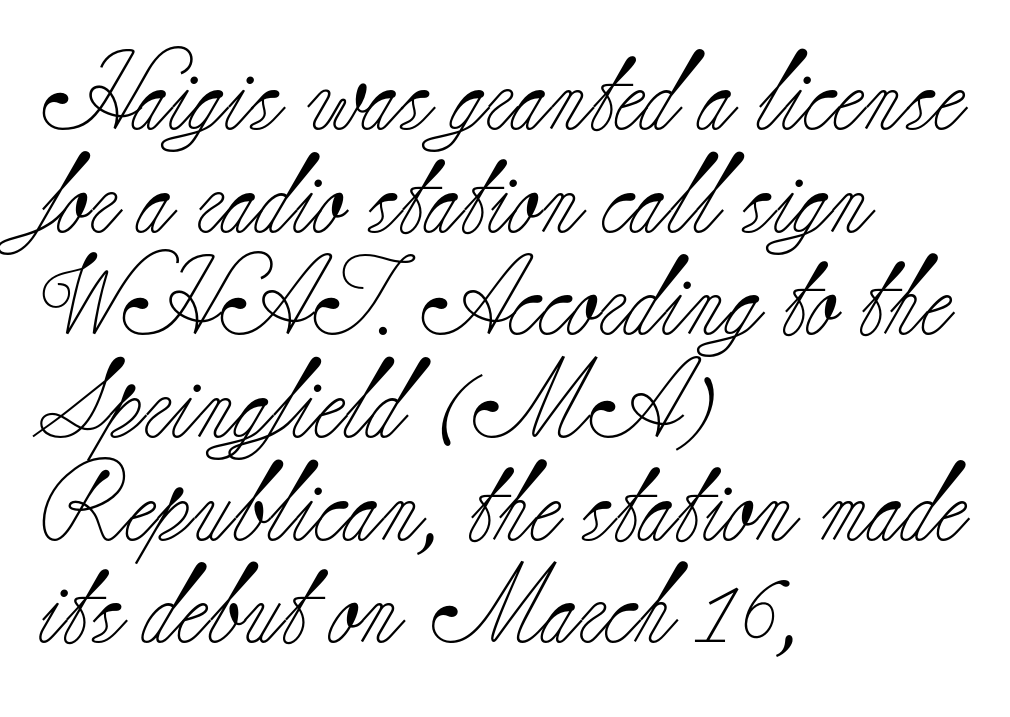
Q: Is the text bold? A: No.
Q: Is the text italic (slanted)? A: Yes.
Q: Is the typeface a serif or a sans-serif typeface? A: Serif.
Q: Is the text underlined? A: No.
Q: How is the paragraph aligned? A: Left-aligned.
Q: Is the spacing between letters normal or unusually wide? A: Normal.
Q: Is the spacing between lines tight, normal or loose? A: Normal.
Q: Width (condensed, normal, or wide)? A: Normal.
Q: Stroke contrast? A: Low.
Q: x-height? A: Small.
Q: Monospaced? A: No.
